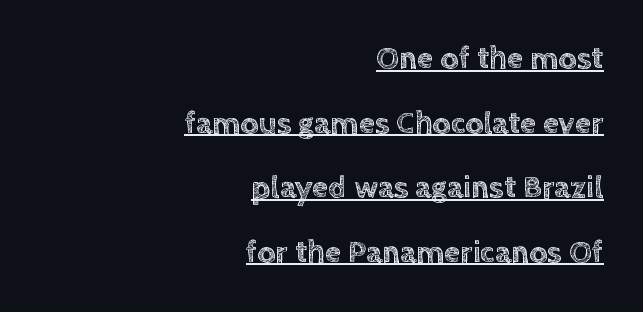
Q: Is the text italic (slanted)? A: No, it is upright.
Q: Is the text underlined? A: Yes.
Q: How is the paragraph aligned? A: Right-aligned.
Q: Is the spacing between letters normal or unusually wide? A: Normal.
Q: Is the spacing between lines tight, normal or loose? A: Loose.
Q: Width (condensed, normal, or wide)? A: Normal.
Q: x-height? A: Large.
Q: Monospaced? A: No.
